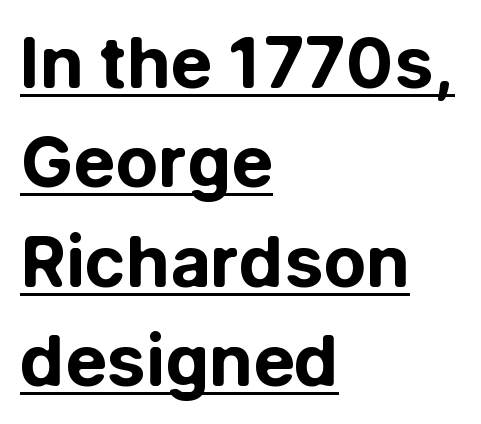
Varying glyph widths throughout — classic text-font behaviour. This rendering uses left alignment, leaving the right contour irregular. Is this a sans? Yes — the strokes have no serifs. The tracking reads as untouched default to a designer's eye. In terms of weight, the rendering is a true, heavy bold.
